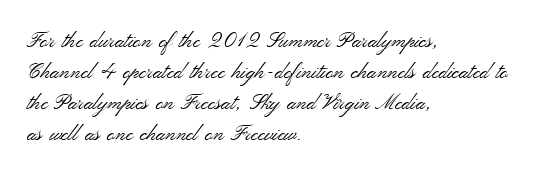
Q: Is the text bold? A: No.
Q: Is the text italic (slanted)? A: Yes.
Q: Is the text underlined? A: No.
Q: How is the paragraph aligned? A: Left-aligned.
Q: Is the spacing between letters normal or unusually wide? A: Normal.
Q: Is the spacing between lines tight, normal or loose? A: Normal.
